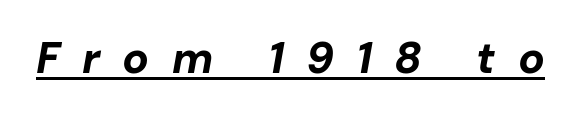
The image shows 44 px bold type, italic (leaning right); set unusually wide letter spacing (+0.5 em), underlined; low stroke contrast and a medium x-height.
